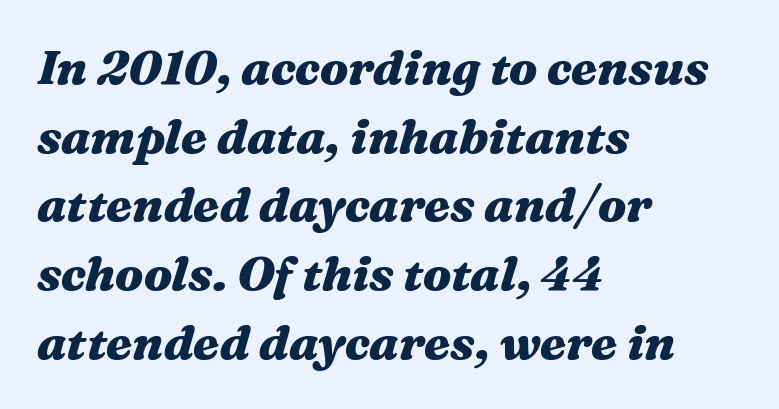
Q: Is the text bold? A: Yes.
Q: Is the text italic (slanted)? A: Yes, it leans right by about 16 degrees.
Q: Is the text underlined? A: No.
Q: How is the paragraph aligned? A: Left-aligned.
Q: Is the spacing between letters normal or unusually wide? A: Normal.
Q: Is the spacing between lines tight, normal or loose? A: Normal.
Q: Width (condensed, normal, or wide)? A: Wide.
Q: Stroke contrast? A: Medium.
Q: x-height? A: Medium.
Q: Monospaced? A: No.
